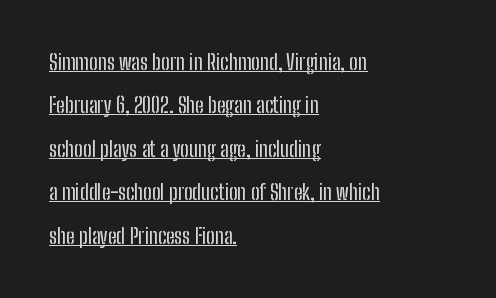
{"italic": "no", "underline": "yes", "align": "left", "line_spacing": "loose", "line_spacing_ratio": 2.07, "letter_spacing": "normal", "letter_spacing_em": 0.0, "glyph_px": 21}
